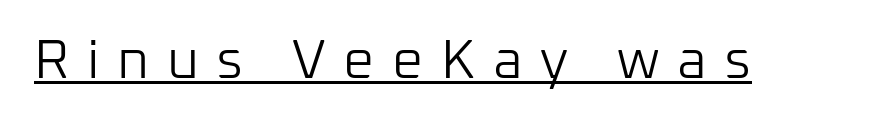
Q: Is the text bold? A: No.
Q: Is the text italic (slanted)? A: No, it is upright.
Q: Is the typeface a serif or a sans-serif typeface? A: Sans-serif.
Q: Is the text underlined? A: Yes.
Q: Is the spacing between letters normal or unusually wide? A: Unusually wide.
Q: Width (condensed, normal, or wide)? A: Normal.
Q: Stroke contrast? A: Low.
Q: x-height? A: Medium.
Q: Monospaced? A: No.
